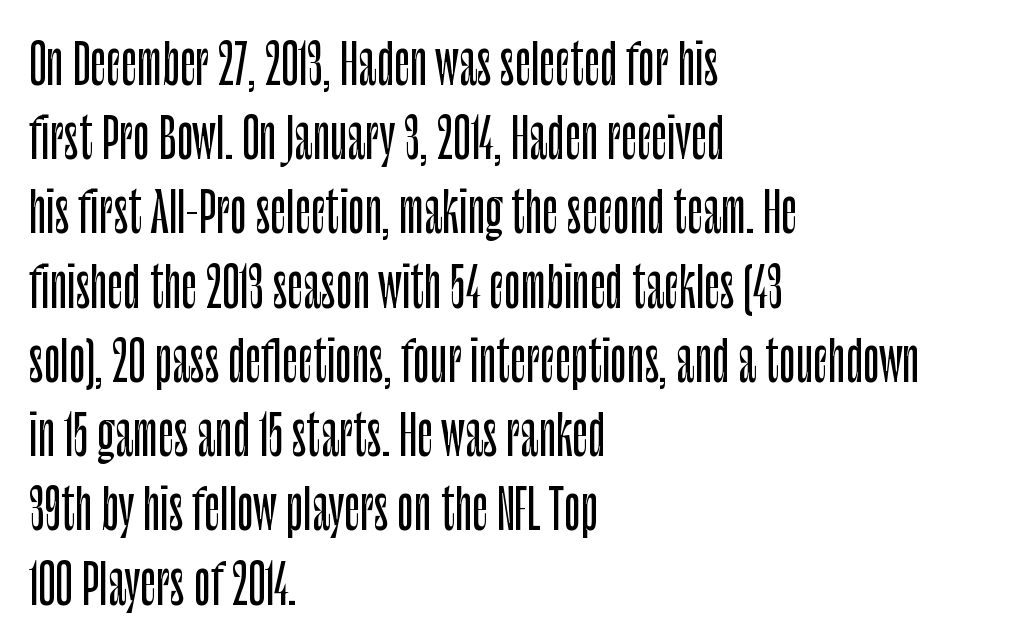
{"serif": "no", "italic": "no", "width": "condensed", "stroke_contrast": "low", "x_height": "large", "monospaced": "no", "underline": "no", "align": "left", "line_spacing": "normal", "line_spacing_ratio": 1.35, "letter_spacing": "normal", "letter_spacing_em": 0.0, "glyph_px": 55}
